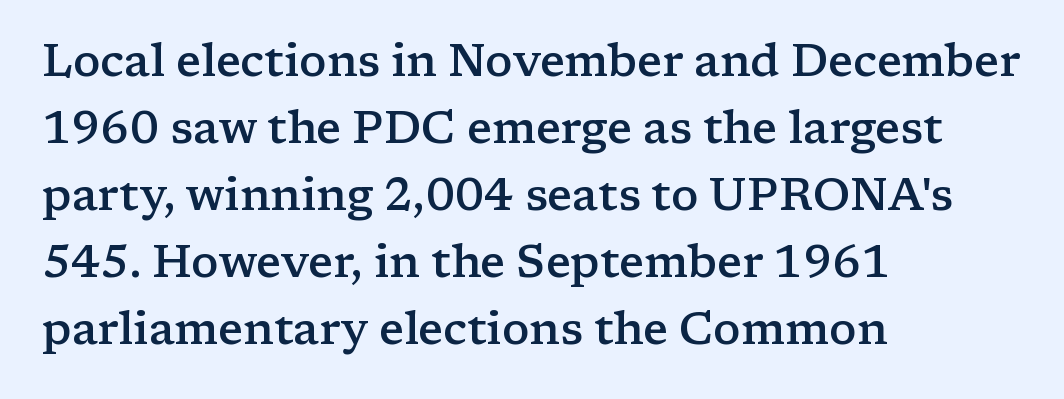
{"serif": "yes", "italic": "no", "bold": "semi", "weight": "semibold", "width": "wide", "stroke_contrast": "low", "x_height": "medium", "monospaced": "no", "underline": "no", "align": "left", "line_spacing": "normal", "line_spacing_ratio": 1.49, "letter_spacing": "normal", "letter_spacing_em": 0.0, "glyph_px": 45}
